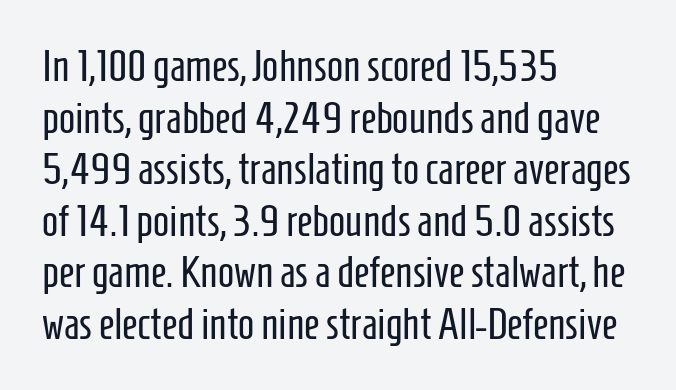
This sample is left-justified, so line endings fall wherever the words run out. Are there feet on the stems? There aren't — it's a sans. The font's upright variant was chosen for this text. A quiet, ordinary-to-light weight characterises the typeface. Varying glyph widths throughout — classic text-font behaviour.
